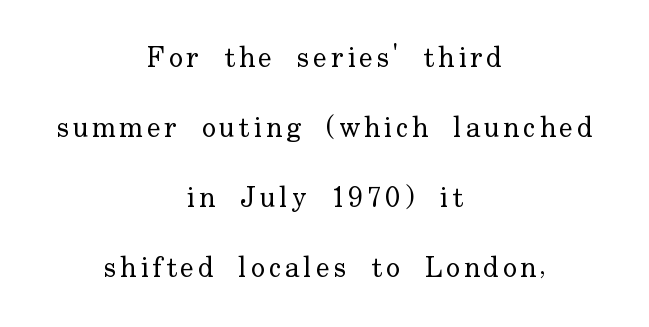
Descenders are the only things crossing below the line. Rendered with straight, roman letterforms. Students, observe: this is what heavily led, spacious text looks like. Serifs: yes, visible at the terminals of the letterforms. Varying glyph widths throughout — classic text-font behaviour.
